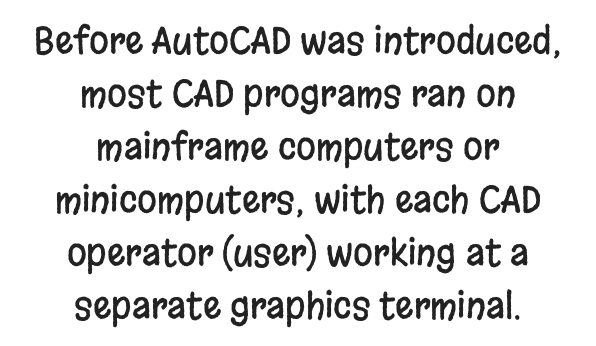
The image shows 36 px condensed sans-serif type, upright; set centered, normal line spacing (1.47x), normal letter spacing, not underlined; low stroke contrast and a large x-height.
